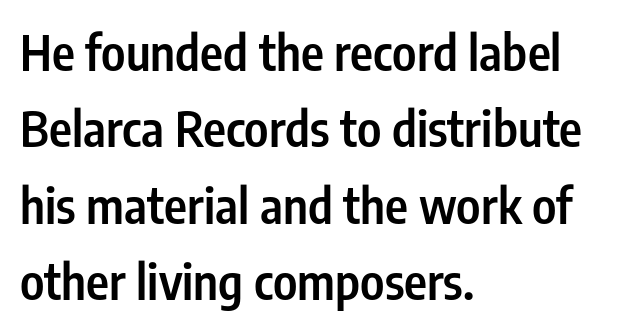
The lines are quadded left. Regarding serifs, this sample does without them. The type is set solid horizontally, with unmodified tracking. Reading down the column, the eye jumps a familiar distance to each next line. This sample uses an upright cut, with every glyph sitting square on the baseline. Words float on clear page, feet unadorned.
